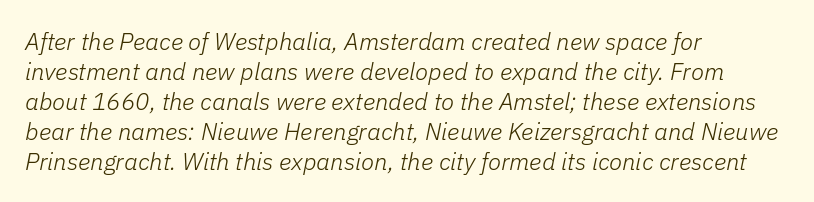
{"italic": "yes", "lean": "right", "slant_degrees": 11, "bold": "no", "underline": "no", "align": "left", "line_spacing": "normal", "line_spacing_ratio": 1.25, "letter_spacing": "normal", "letter_spacing_em": 0.0, "glyph_px": 24}
